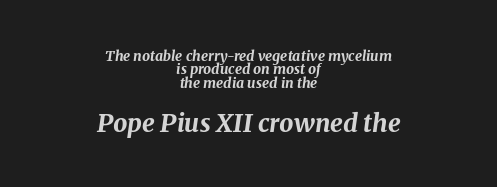
{"italic": "yes", "lean": "right", "slant_degrees": 8, "bold": "yes", "underline": "no", "align": "center", "line_spacing": "tight", "line_spacing_ratio": 0.96, "letter_spacing": "normal", "letter_spacing_em": 0.0, "larger_block": "second", "size_ratio": 1.79, "glyph_px": 25}
